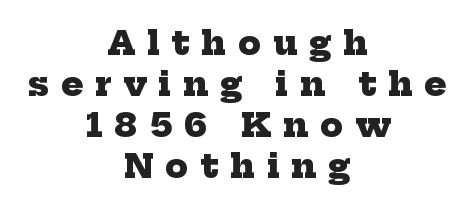
The image shows 33 px heavy serif type; set centered, line spacing 1.24x, unusually wide letter spacing (+0.36 em), not underlined; low stroke contrast and a medium x-height.
